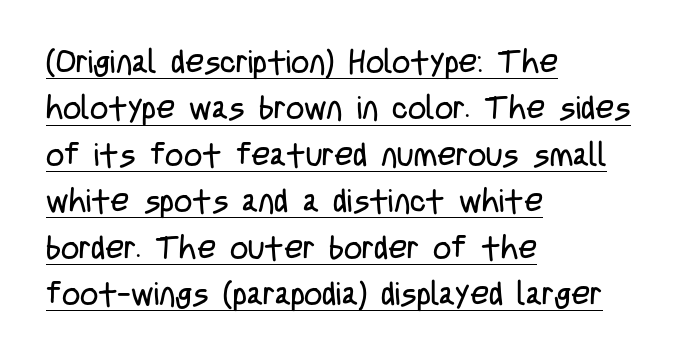
{"serif": "no", "italic": "no", "bold": "no", "weight": "regular", "width": "condensed", "stroke_contrast": "low", "x_height": "large", "monospaced": "no", "underline": "yes", "align": "left", "line_spacing": "normal", "line_spacing_ratio": 1.45, "letter_spacing": "normal", "letter_spacing_em": 0.0, "glyph_px": 32}
